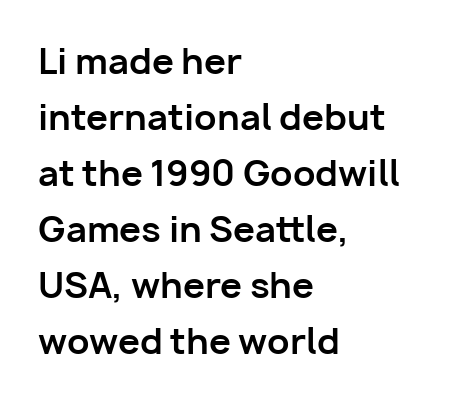
{"serif": "no", "italic": "no", "bold": "yes", "weight": "bold", "width": "normal", "stroke_contrast": "low", "x_height": "medium", "monospaced": "no", "underline": "no", "align": "left", "line_spacing": "normal", "line_spacing_ratio": 1.6, "letter_spacing": "normal", "letter_spacing_em": 0.0, "glyph_px": 35}
